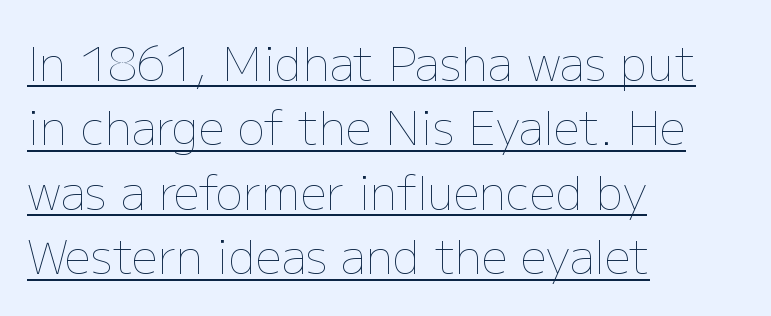
Check the space under the baseline: a stroke is drawn there. Summary of vertical rhythm: regular, with standard interline spacing. Weight: regular or lighter. The font's upright variant was chosen for this text. Proportional: the letters do not fall into vertical columns.
